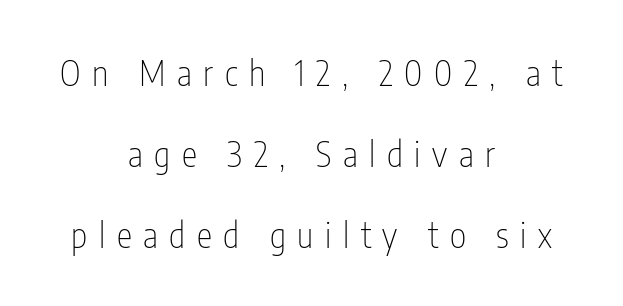
{"serif": "no", "italic": "no", "bold": "no", "weight": "thin", "width": "condensed", "stroke_contrast": "low", "x_height": "medium", "monospaced": "no", "underline": "no", "align": "center", "line_spacing": "loose", "line_spacing_ratio": 2.32, "letter_spacing": "wide", "letter_spacing_em": 0.33, "glyph_px": 35}
